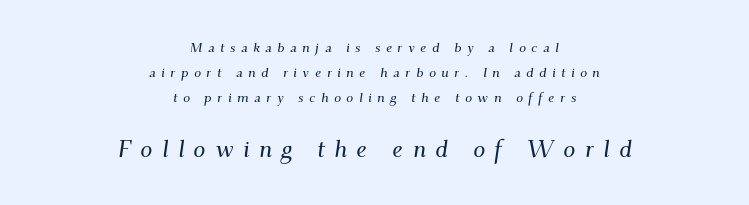
Q: Is the text italic (slanted)? A: Yes, it leans right by about 9 degrees.
Q: Is the text underlined? A: No.
Q: How is the paragraph aligned? A: Centered.
Q: Is the spacing between letters normal or unusually wide? A: Unusually wide.
Q: Which block of text is set in a larger size, the first (top) or the second (bottom)? A: The second (bottom) one.
